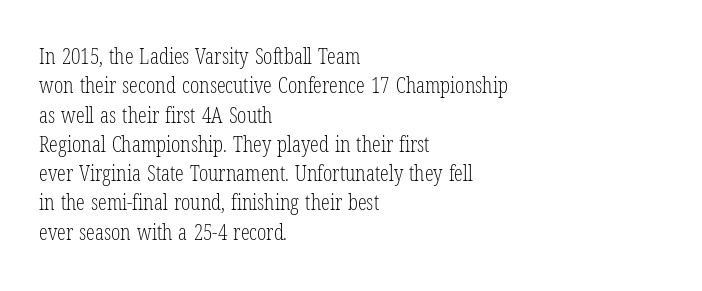
Q: Is the text bold? A: No.
Q: Is the text italic (slanted)? A: No, it is upright.
Q: Is the text underlined? A: No.
Q: How is the paragraph aligned? A: Left-aligned.
Q: Is the spacing between letters normal or unusually wide? A: Normal.
Q: Is the spacing between lines tight, normal or loose? A: Normal.
